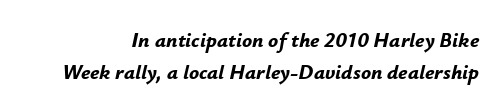
{"italic": "yes", "lean": "right", "slant_degrees": 12, "bold": "yes", "underline": "no", "line_spacing": "normal", "line_spacing_ratio": 1.51, "letter_spacing": "normal", "letter_spacing_em": 0.0, "glyph_px": 21}
